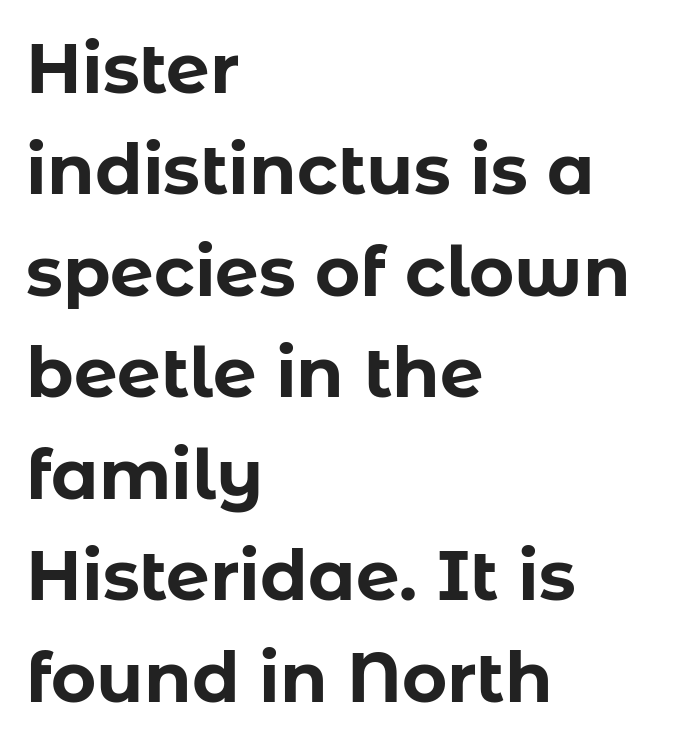
{"serif": "no", "italic": "no", "bold": "yes", "weight": "bold", "width": "normal", "stroke_contrast": "low", "x_height": "medium", "monospaced": "no", "underline": "no", "align": "left", "line_spacing": "normal", "line_spacing_ratio": 1.47, "letter_spacing": "normal", "letter_spacing_em": 0.0, "glyph_px": 69}
